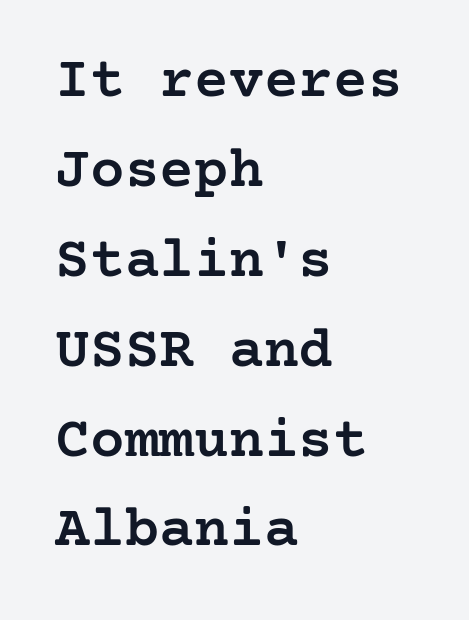
The string is rendered with underlining switched off. The passage shown is semibold, sitting just below true bold. The setting favours the left margin, as ordinary paragraphs usually do. If you measured baseline to baseline, you'd find a middling distance. Old-style or modern, the face here clearly has serifs. Observe the ordinary spacing: letters are neighbours, not strangers.
